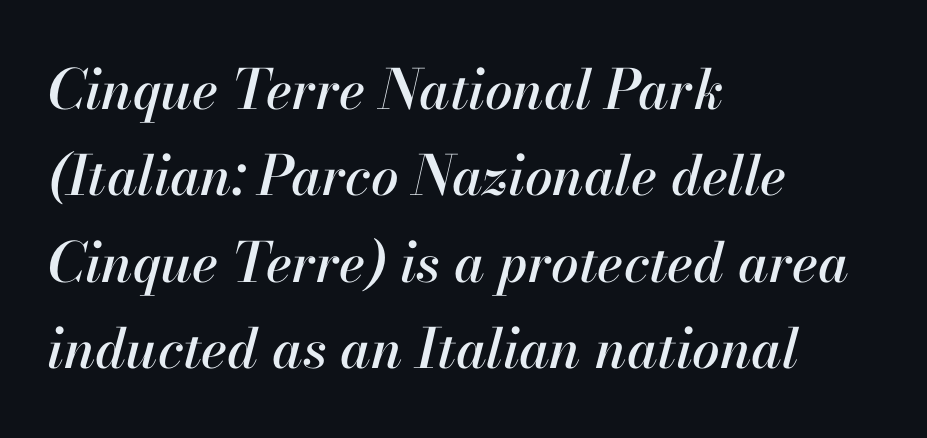
The image shows 55 px text type, italic (leaning right); set left-aligned, normal line spacing (1.57x), normal letter spacing, not underlined; high stroke contrast and a small x-height.
